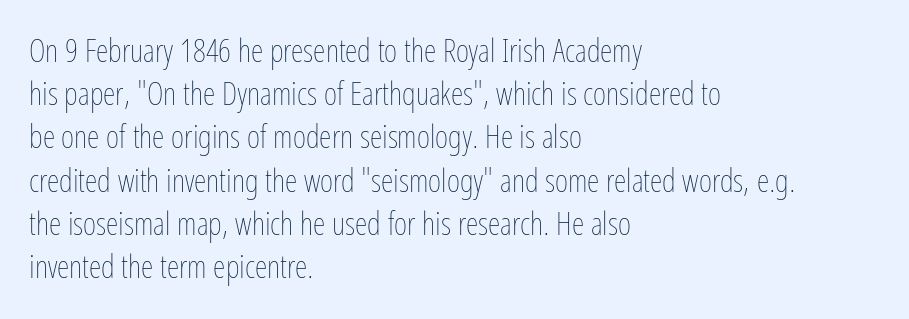
{"italic": "no", "bold": "no", "weight": "thin", "width": "condensed", "stroke_contrast": "low", "x_height": "medium", "monospaced": "no", "underline": "no", "align": "left", "line_spacing": "normal", "line_spacing_ratio": 1.35, "letter_spacing": "normal", "letter_spacing_em": 0.0, "glyph_px": 32}
